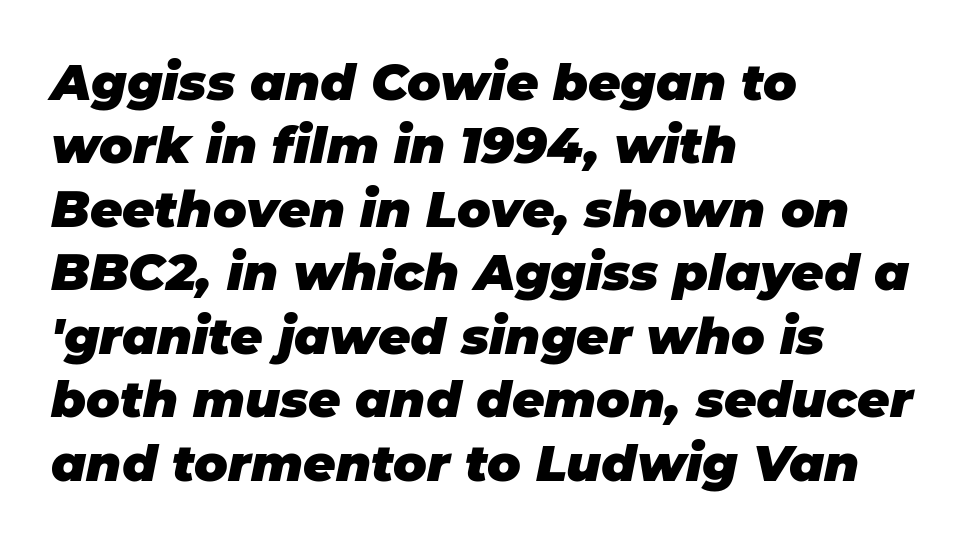
The image shows 50 px heavy type, italic (leaning right); set left-aligned, normal line spacing (1.27x), normal letter spacing, not underlined; low stroke contrast and a large x-height.
